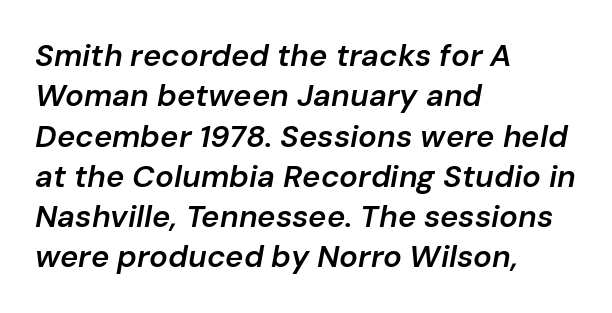
This is moderately heavy type, rendered in semibold. Check the space under the baseline: it is left empty. The rendering applies a slant to the glyphs. These lines stack with their left ends in a neat column.
